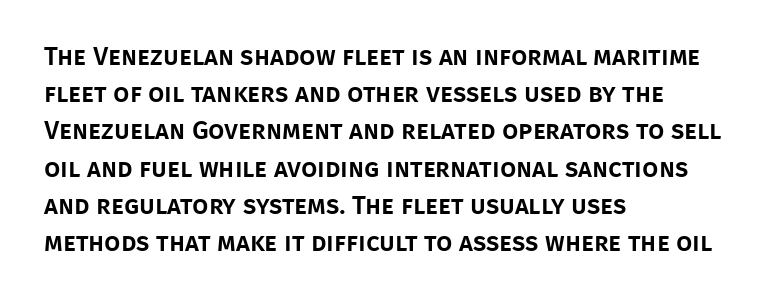
{"italic": "no", "underline": "no", "align": "left", "line_spacing": "normal", "line_spacing_ratio": 1.43, "letter_spacing": "normal", "letter_spacing_em": 0.0, "glyph_px": 26}
